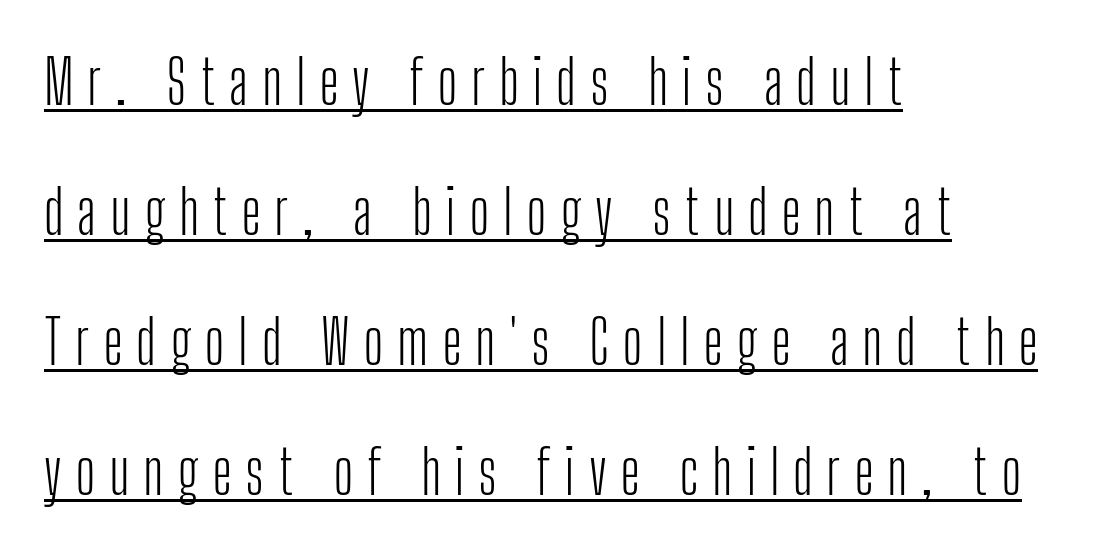
Q: Is the text bold? A: No.
Q: Is the text italic (slanted)? A: No, it is upright.
Q: Is the typeface a serif or a sans-serif typeface? A: Sans-serif.
Q: Is the text underlined? A: Yes.
Q: How is the paragraph aligned? A: Left-aligned.
Q: Is the spacing between letters normal or unusually wide? A: Unusually wide.
Q: Is the spacing between lines tight, normal or loose? A: Loose.
Q: Width (condensed, normal, or wide)? A: Condensed.
Q: Stroke contrast? A: Low.
Q: x-height? A: Medium.
Q: Monospaced? A: No.
